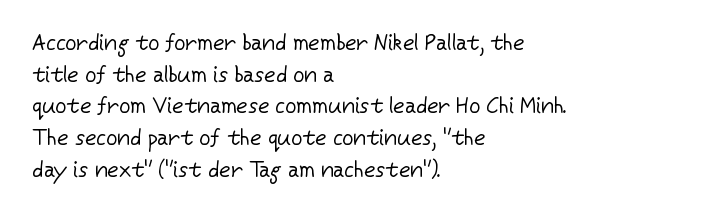
The image shows 22 px text type, upright; set left-aligned, normal line spacing (1.44x), normal letter spacing, not underlined.
